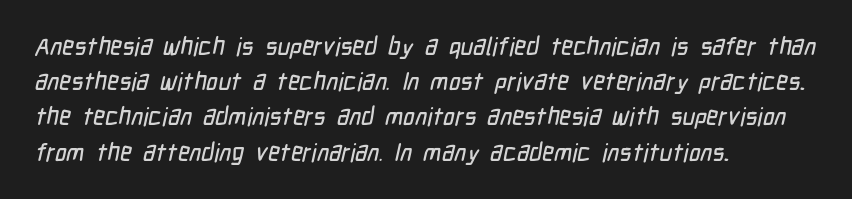
{"underline": "no", "align": "left", "line_spacing": "normal", "line_spacing_ratio": 1.41, "letter_spacing": "normal", "letter_spacing_em": 0.0, "glyph_px": 25}
